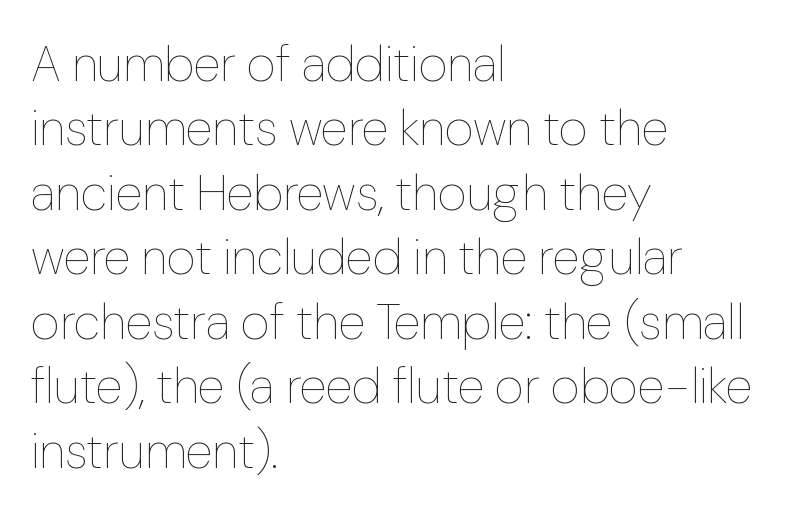
{"italic": "no", "bold": "no", "weight": "thin", "width": "normal", "stroke_contrast": "low", "x_height": "medium", "monospaced": "no", "underline": "no", "align": "left", "line_spacing": "normal", "line_spacing_ratio": 1.29, "letter_spacing": "normal", "letter_spacing_em": 0.0, "glyph_px": 50}
